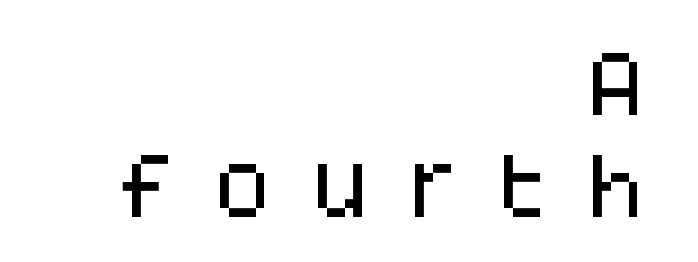
The image shows 71 px sans-serif type, upright; set right-aligned, normal line spacing (1.44x), unusually wide letter spacing (+0.5 em), not underlined; low stroke contrast and a large x-height.
